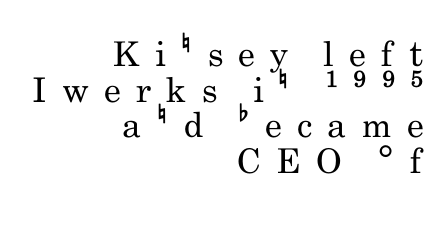
{"serif": "no", "italic": "no", "bold": "no", "weight": "regular", "width": "condensed", "stroke_contrast": "low", "x_height": "small", "monospaced": "no", "underline": "no", "align": "right", "line_spacing": "tight", "line_spacing_ratio": 1.05, "letter_spacing": "wide", "letter_spacing_em": 0.44, "glyph_px": 34}
